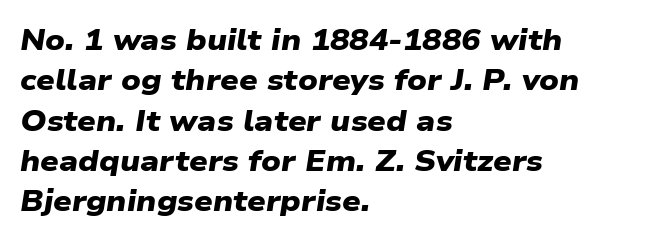
A student would call this left alignment; a typographer would say flush left, rag right. Classification — sans serif. Stroke thickness is high; the sample reads as a true bold. Underline: absent. Interline gaps are of average width in this sample.
